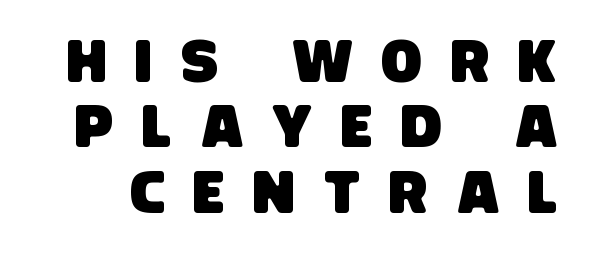
Q: Is the typeface a serif or a sans-serif typeface? A: Sans-serif.
Q: Is the text underlined? A: No.
Q: Is the spacing between letters normal or unusually wide? A: Unusually wide.
Q: Is the spacing between lines tight, normal or loose? A: Tight.
Q: Width (condensed, normal, or wide)? A: Condensed.
Q: Stroke contrast? A: Low.
Q: x-height? A: Large.
Q: Monospaced? A: No.
